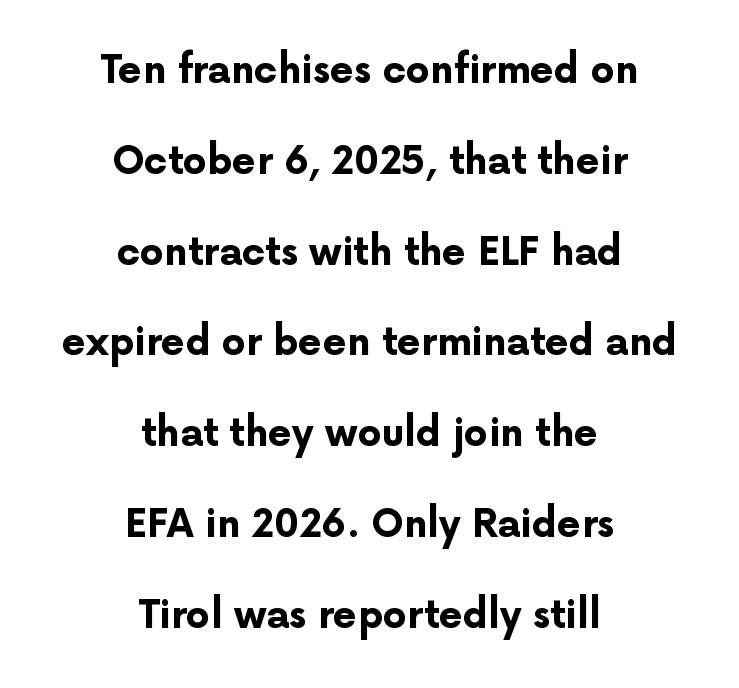
Q: Is the text bold? A: Yes.
Q: Is the text italic (slanted)? A: No, it is upright.
Q: Is the typeface a serif or a sans-serif typeface? A: Sans-serif.
Q: Is the text underlined? A: No.
Q: How is the paragraph aligned? A: Centered.
Q: Is the spacing between letters normal or unusually wide? A: Normal.
Q: Is the spacing between lines tight, normal or loose? A: Loose.
Q: Width (condensed, normal, or wide)? A: Normal.
Q: Stroke contrast? A: Low.
Q: x-height? A: Medium.
Q: Monospaced? A: No.
